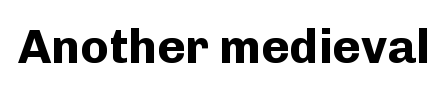
Q: Is the text bold? A: Yes.
Q: Is the text italic (slanted)? A: No, it is upright.
Q: Is the typeface a serif or a sans-serif typeface? A: Sans-serif.
Q: Is the text underlined? A: No.
Q: Is the spacing between letters normal or unusually wide? A: Normal.
Q: Width (condensed, normal, or wide)? A: Normal.
Q: Stroke contrast? A: Low.
Q: x-height? A: Medium.
Q: Monospaced? A: No.
